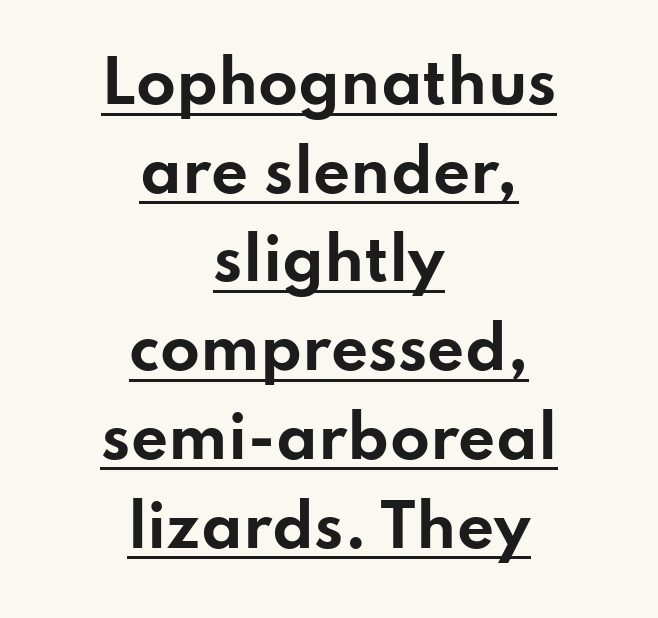
The image shows 58 px bold, wide sans-serif type, upright; set centered, normal line spacing (1.53x), normal letter spacing, underlined; low stroke contrast and a small x-height.
